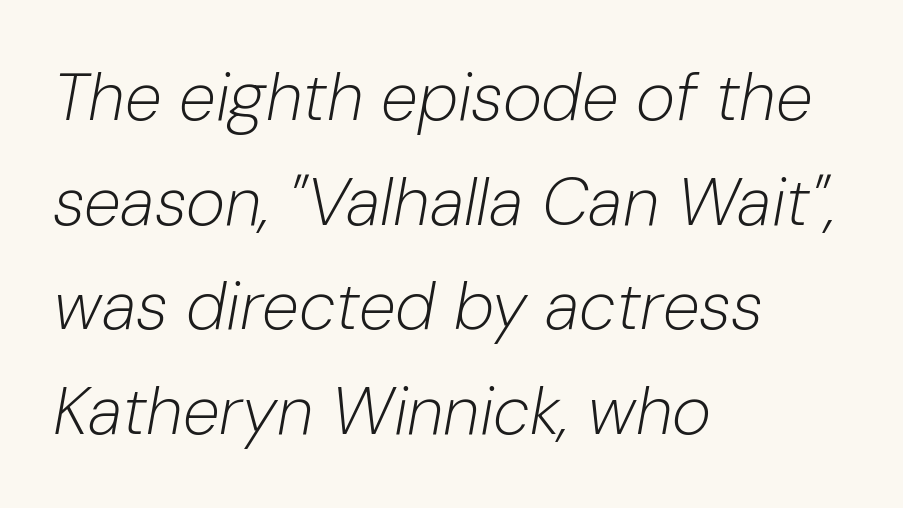
Q: Is the text bold? A: No.
Q: Is the text italic (slanted)? A: Yes, it leans right by about 10 degrees.
Q: Is the text underlined? A: No.
Q: How is the paragraph aligned? A: Left-aligned.
Q: Is the spacing between letters normal or unusually wide? A: Normal.
Q: Is the spacing between lines tight, normal or loose? A: Normal.
Q: Width (condensed, normal, or wide)? A: Normal.
Q: Stroke contrast? A: Low.
Q: x-height? A: Medium.
Q: Monospaced? A: No.
